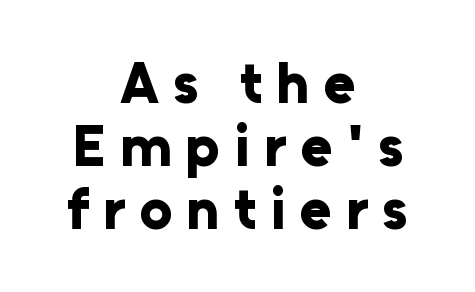
{"serif": "no", "italic": "no", "bold": "yes", "weight": "bold", "width": "normal", "stroke_contrast": "low", "x_height": "medium", "monospaced": "no", "underline": "no", "align": "center", "line_spacing": "tight", "line_spacing_ratio": 1.09, "letter_spacing": "wide", "letter_spacing_em": 0.24, "glyph_px": 58}
